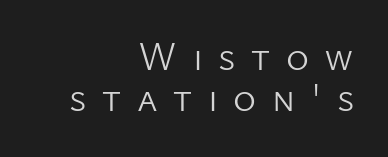
The image shows 39 px light sans-serif type, upright; set right-aligned, tight line spacing (1.04x), unusually wide letter spacing (+0.4 em), not underlined; low stroke contrast and a medium x-height.
